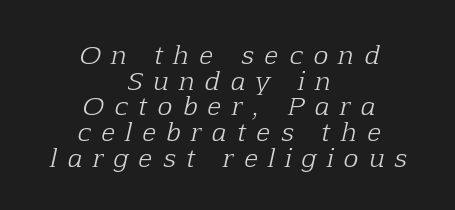
{"italic": "yes", "lean": "right", "slant_degrees": 12, "bold": "no", "underline": "no", "align": "center", "line_spacing": "tight", "line_spacing_ratio": 1.03, "letter_spacing": "wide", "letter_spacing_em": 0.43, "glyph_px": 25}
